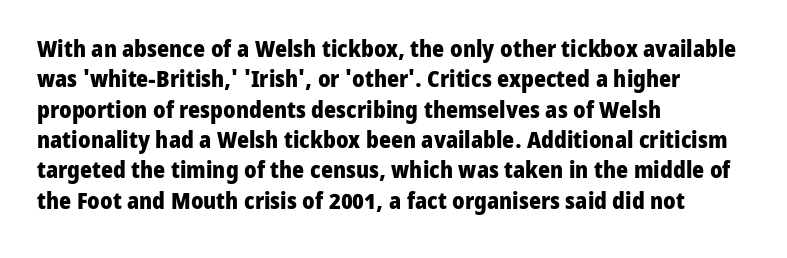
Each word holds together tightly as a unit, with standard inter-letter gaps. Typeset ragged right — the left edge is the straight one. Has an underline been added? It has not. The passage shown stacks its lines at a standard gap. A typesetter would mark this as roman, not italic. The passage shown is emphatically bold.
